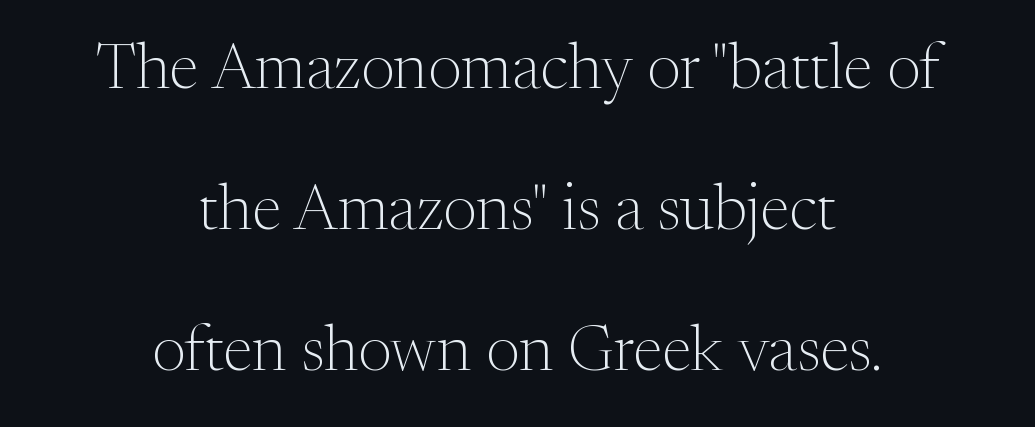
The image shows 64 px light serif type, upright; set centered, loose line spacing (2.2x), normal letter spacing, not underlined; medium stroke contrast and a medium x-height.
